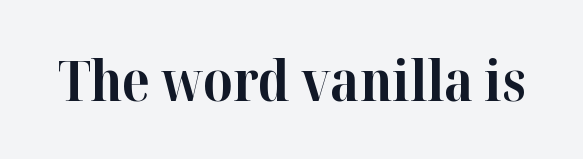
The image shows 56 px bold serif type, upright; set normal letter spacing, not underlined; high stroke contrast and a medium x-height.
